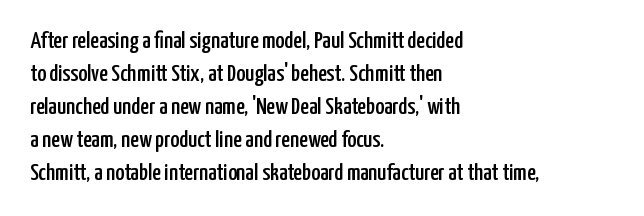
The lines are quadded left. Does extra space separate the letters? No, they use regular spacing. Tall strokes in this sample are plumb rather than angled. Notice how descenders clear the ascenders below comfortably — that's standard leading. This rendering features lettering with no underline.
